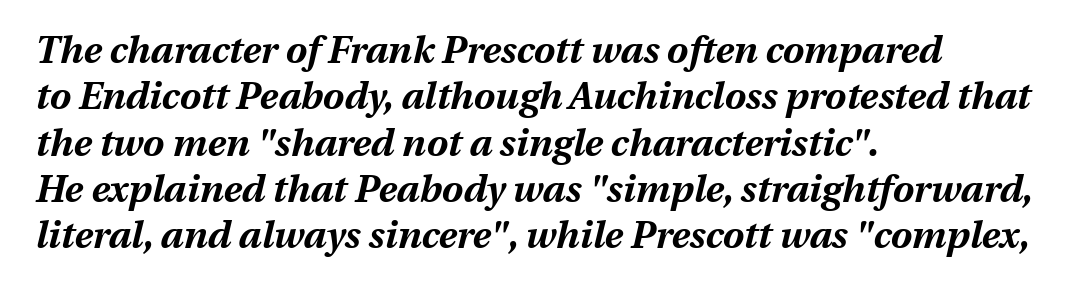
Emphasis-style slanted type is in use. Observe the ordinary spacing: letters are neighbours, not strangers. The passage shown is not underscored anywhere. Caption: bold face, heavy strokes. The paragraph has a hard left edge and a soft right edge. Proportional: the letters do not fall into vertical columns.
